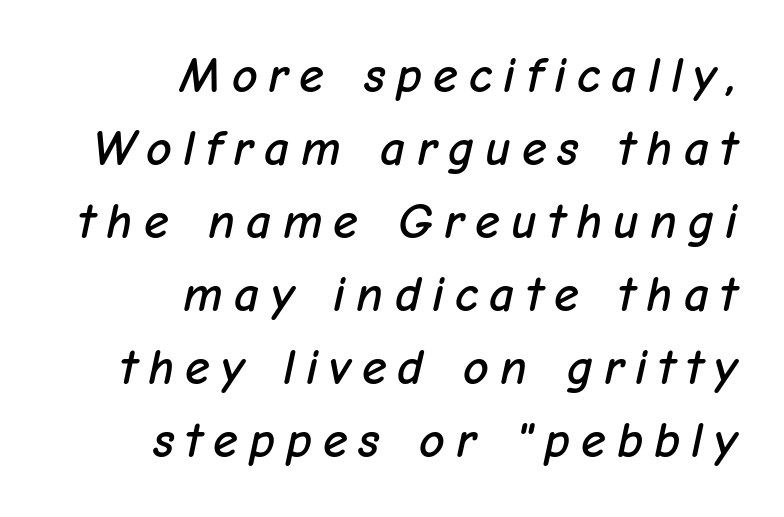
The space directly below the letters is spotless. Regarding leading, the lines here are spaced in the standard way. The rendering inserts visible extra space after every character. The font's italic variant was chosen for this text. A typesetter would call this proportional, since set widths differ per character.
